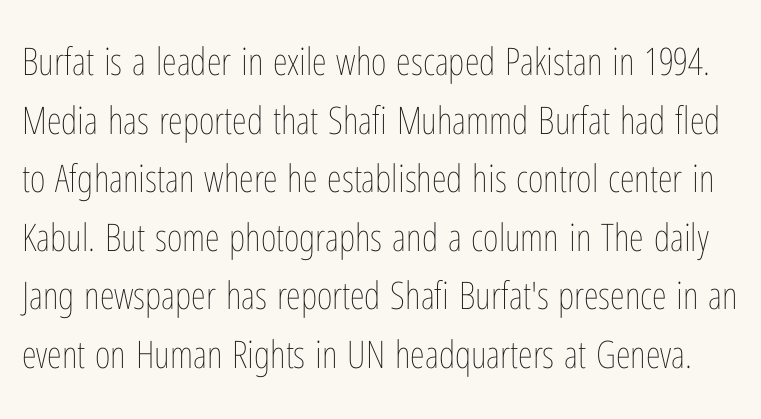
Q: Is the text bold? A: No.
Q: Is the text italic (slanted)? A: No, it is upright.
Q: Is the text underlined? A: No.
Q: Is the spacing between letters normal or unusually wide? A: Normal.
Q: Is the spacing between lines tight, normal or loose? A: Normal.
Q: Width (condensed, normal, or wide)? A: Condensed.
Q: Stroke contrast? A: Low.
Q: x-height? A: Medium.
Q: Monospaced? A: No.
